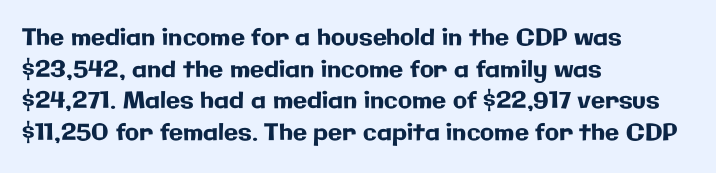
The tracking reads as untouched default to a designer's eye. These lines were composed using upright roman letters. A clean baseline with only descenders dipping below it. The designer left line spacing at the default. The lines are quadded left.
